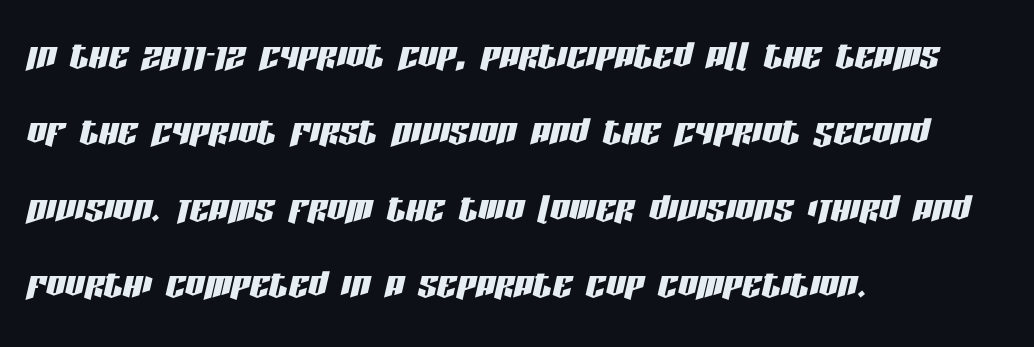
Q: Is the text italic (slanted)? A: Yes, it leans right by about 13 degrees.
Q: Is the text underlined? A: No.
Q: How is the paragraph aligned? A: Left-aligned.
Q: Is the spacing between letters normal or unusually wide? A: Normal.
Q: Is the spacing between lines tight, normal or loose? A: Normal.
Q: Width (condensed, normal, or wide)? A: Condensed.
Q: Stroke contrast? A: Low.
Q: x-height? A: Large.
Q: Monospaced? A: No.
